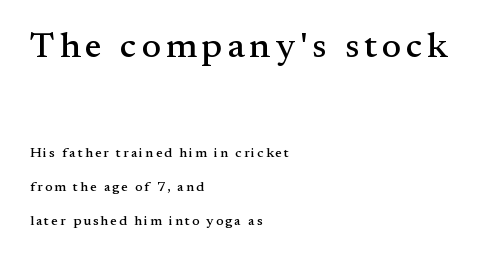
{"serif": "yes", "italic": "no", "width": "normal", "stroke_contrast": "medium", "x_height": "small", "monospaced": "no", "underline": "no", "align": "left", "line_spacing": "loose", "line_spacing_ratio": 2.42, "larger_block": "first", "size_ratio": 2.57, "glyph_px": 36}
